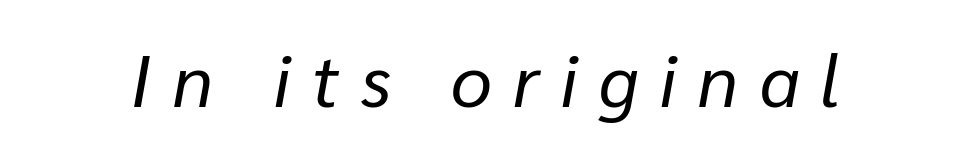
The image shows 73 px regular-weight type, italic (leaning right); set unusually wide letter spacing (+0.29 em), not underlined; low stroke contrast and a medium x-height.
